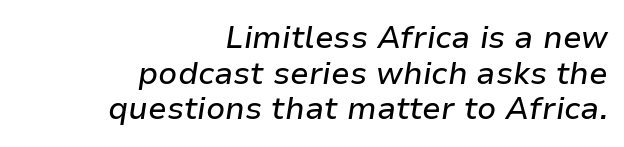
Q: Is the text italic (slanted)? A: Yes, it leans right by about 9 degrees.
Q: Is the text underlined? A: No.
Q: How is the paragraph aligned? A: Right-aligned.
Q: Is the spacing between letters normal or unusually wide? A: Normal.
Q: Is the spacing between lines tight, normal or loose? A: Tight.
Q: Width (condensed, normal, or wide)? A: Normal.
Q: Stroke contrast? A: Low.
Q: x-height? A: Medium.
Q: Monospaced? A: No.
